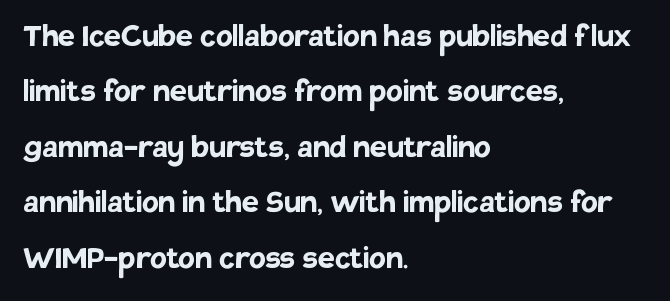
{"serif": "no", "italic": "no", "bold": "yes", "weight": "semibold", "width": "normal", "stroke_contrast": "low", "x_height": "large", "monospaced": "no", "underline": "no", "align": "left", "line_spacing": "normal", "line_spacing_ratio": 1.46, "letter_spacing": "normal", "letter_spacing_em": 0.0, "glyph_px": 38}
